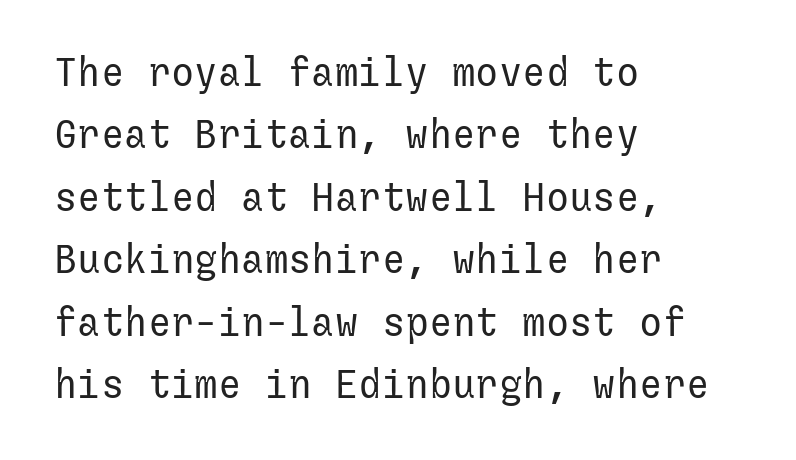
The image shows 39 px regular-weight sans-serif type, upright; set left-aligned, normal line spacing (1.6x), normal letter spacing, not underlined; low stroke contrast and a medium x-height.
